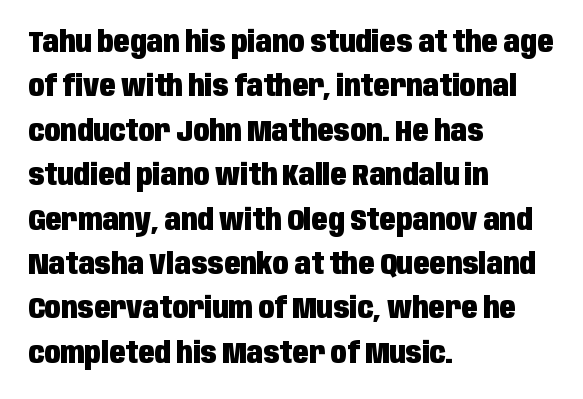
Q: Is the text bold? A: Yes.
Q: Is the text italic (slanted)? A: No, it is upright.
Q: Is the typeface a serif or a sans-serif typeface? A: Sans-serif.
Q: Is the text underlined? A: No.
Q: How is the paragraph aligned? A: Left-aligned.
Q: Is the spacing between letters normal or unusually wide? A: Normal.
Q: Is the spacing between lines tight, normal or loose? A: Normal.
Q: Width (condensed, normal, or wide)? A: Condensed.
Q: Stroke contrast? A: Low.
Q: x-height? A: Large.
Q: Monospaced? A: No.
